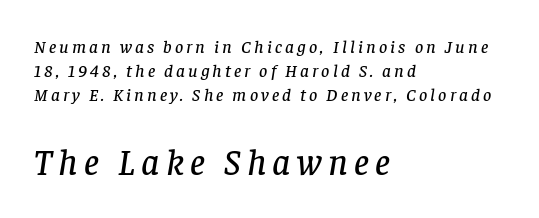
Spacing verdict: proportional, widths tailored to each character. Small over large — that's the arrangement of the two blocks here. In terms of letterform style, serifs are clearly present. Does the copy run flush right? No — it runs flush left.
